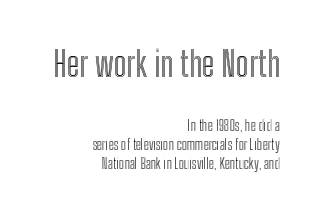
{"italic": "no", "width": "condensed", "x_height": "medium", "monospaced": "no", "underline": "no", "align": "right", "line_spacing": "normal", "line_spacing_ratio": 1.37, "letter_spacing": "normal", "letter_spacing_em": 0.0, "larger_block": "first", "size_ratio": 2.43, "glyph_px": 34}
